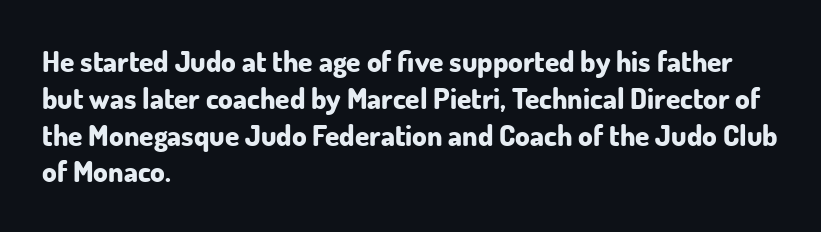
Short note: letters normally spaced. Each letter keeps its own natural width here, so spacing adapts to shape. Every stem runs plumb, perpendicular to the baseline. Only glyphs here, with clear space below each row.
